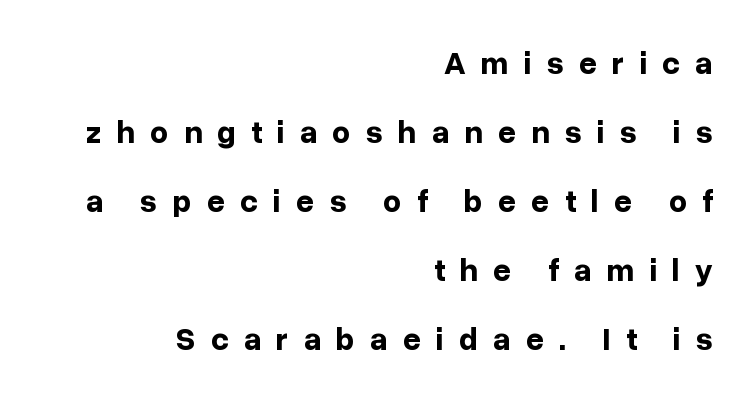
The image shows 32 px bold sans-serif type, upright; set right-aligned, loose line spacing (2.16x), unusually wide letter spacing (+0.47 em), not underlined; low stroke contrast and a medium x-height.
